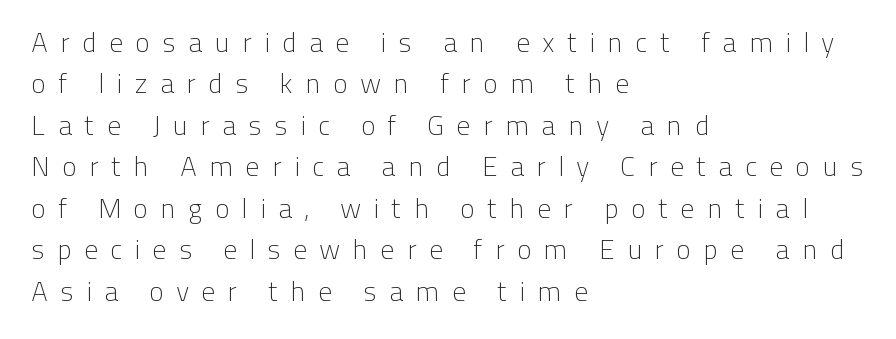
The image shows 28 px light sans-serif type, upright; set left-aligned, normal line spacing (1.48x), unusually wide letter spacing (+0.43 em), not underlined; low stroke contrast and a medium x-height.
